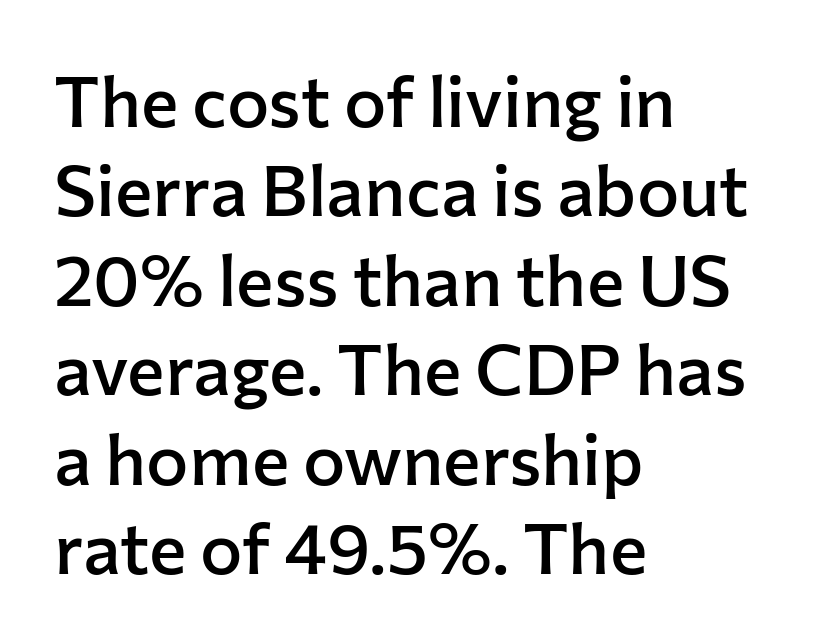
Q: Is the text bold? A: Semi-bold.
Q: Is the text italic (slanted)? A: No, it is upright.
Q: Is the typeface a serif or a sans-serif typeface? A: Sans-serif.
Q: Is the text underlined? A: No.
Q: How is the paragraph aligned? A: Left-aligned.
Q: Is the spacing between letters normal or unusually wide? A: Normal.
Q: Is the spacing between lines tight, normal or loose? A: Normal.
Q: Width (condensed, normal, or wide)? A: Normal.
Q: Stroke contrast? A: Low.
Q: x-height? A: Medium.
Q: Monospaced? A: No.
